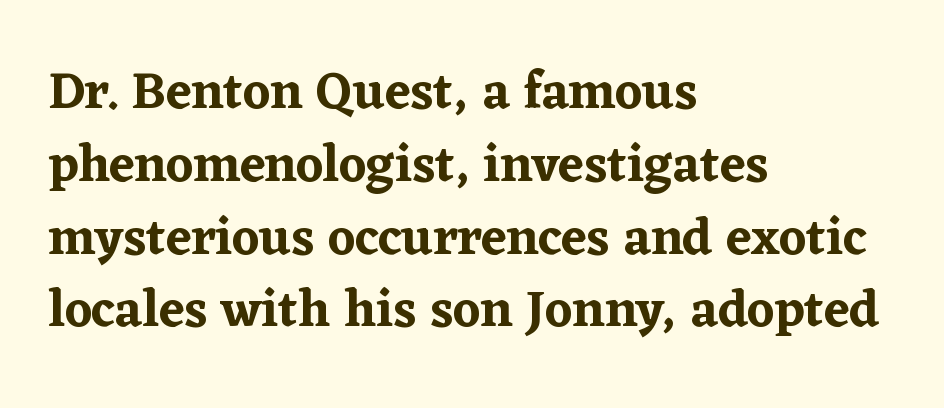
Unlike italic type, these characters show no tilt at all. Do the characters align in a grid? No, the font is proportional. A classic flush-left, rag-right setting is used for this passage. Does the type have serifs? Yes, each stem ends in a small foot.
